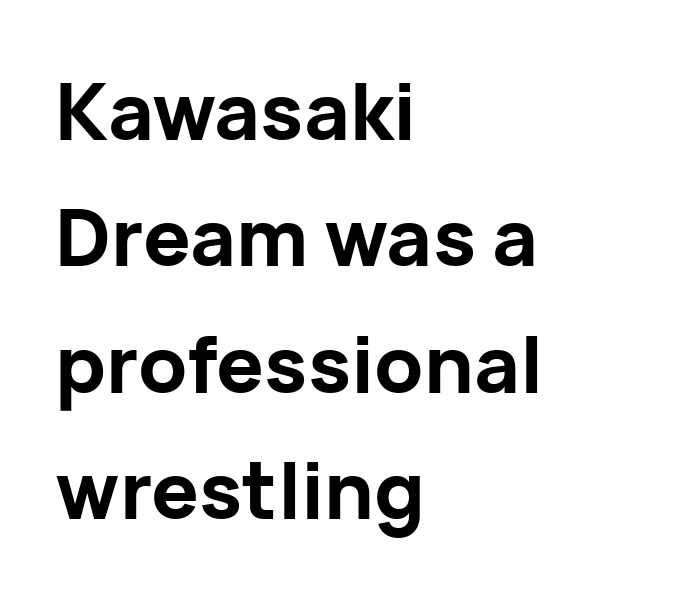
{"serif": "no", "italic": "no", "bold": "yes", "weight": "bold", "width": "normal", "stroke_contrast": "low", "x_height": "medium", "monospaced": "no", "underline": "no", "align": "left", "line_spacing": "normal", "line_spacing_ratio": 1.6, "letter_spacing": "normal", "letter_spacing_em": 0.0, "glyph_px": 79}
